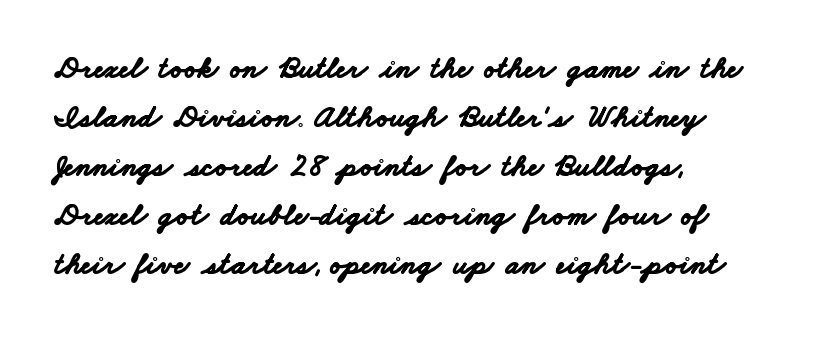
Q: Is the text bold? A: Yes.
Q: Is the typeface a serif or a sans-serif typeface? A: Sans-serif.
Q: Is the text underlined? A: No.
Q: How is the paragraph aligned? A: Left-aligned.
Q: Is the spacing between letters normal or unusually wide? A: Normal.
Q: Is the spacing between lines tight, normal or loose? A: Normal.
Q: Width (condensed, normal, or wide)? A: Wide.
Q: Stroke contrast? A: Low.
Q: x-height? A: Small.
Q: Monospaced? A: No.
